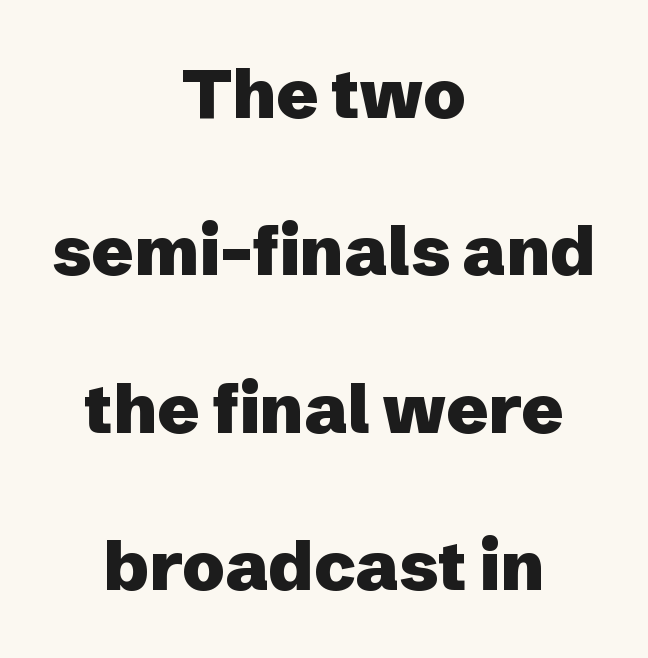
The image shows 69 px heavy sans-serif type, upright; set centered, loose line spacing (2.28x), normal letter spacing, not underlined; low stroke contrast and a medium x-height.
